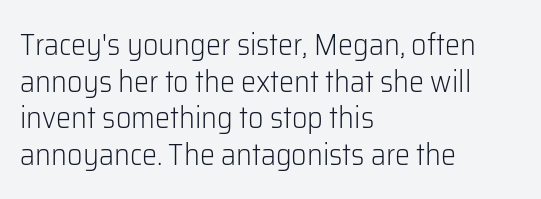
Classification — sans serif. Each letter keeps its own natural width here, so spacing adapts to shape. Check under the words: just untouched page. Observe the ordinary spacing: letters are neighbours, not strangers. This sample uses an upright cut, with every glyph sitting square on the baseline.
